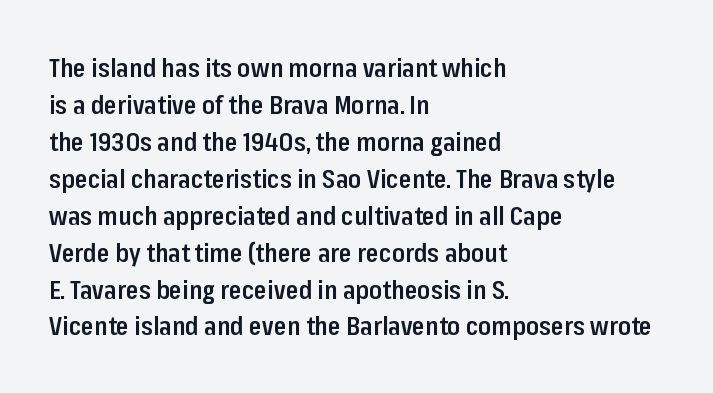
The image shows 26 px text type, upright; set left-aligned, normal line spacing (1.42x), normal letter spacing, not underlined.
